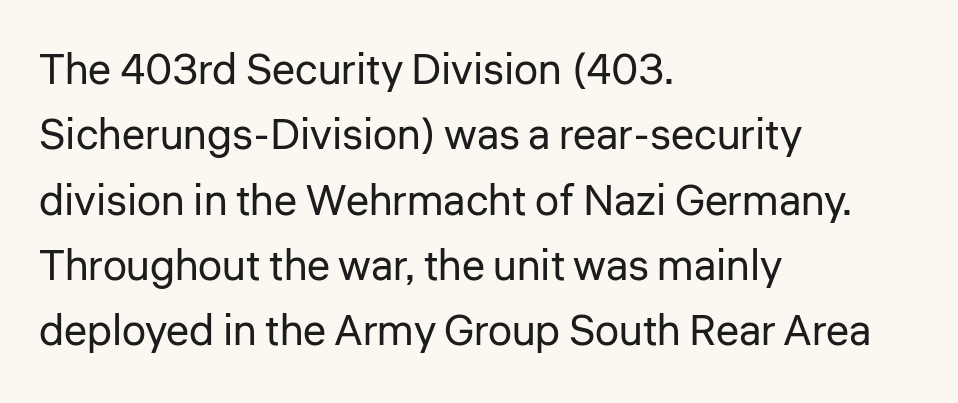
The letters sit at their default tracking, neither squeezed nor spread. A typesetter would label this face a sans. Compared with a centered layout, this one pins lines to the left instead. Is this a fixed-width face? No — the glyphs have proportional, varying widths.
